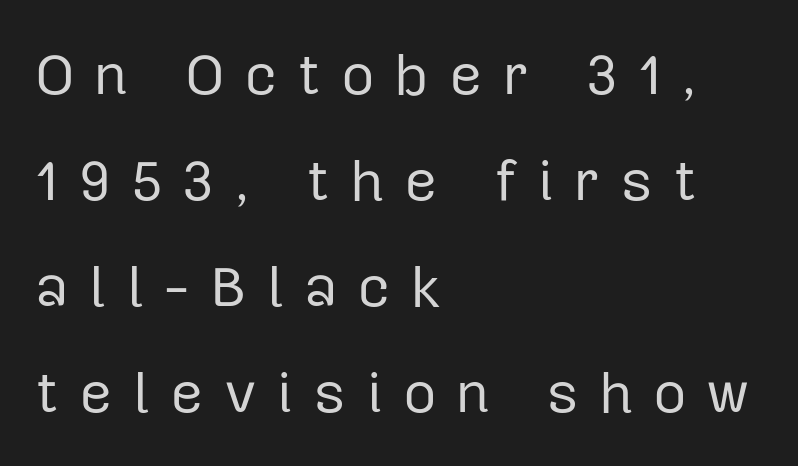
Every row of glyphs begins at an identical x-position on the left. Underlining? Definitely not there. This sample uses expanded letter spacing, leaving extra air between glyphs. A roman cut, with each character standing at attention.
